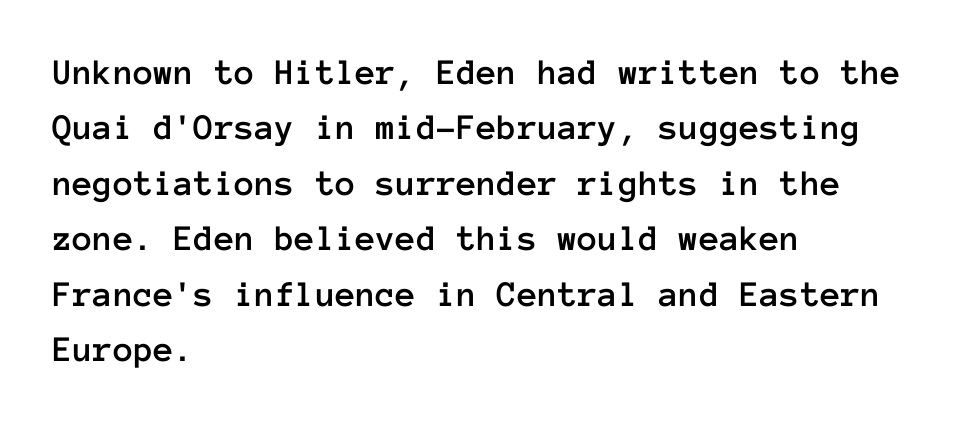
{"italic": "no", "width": "normal", "stroke_contrast": "low", "x_height": "medium", "monospaced": "yes", "underline": "no", "align": "left", "line_spacing": "normal", "line_spacing_ratio": 1.5, "letter_spacing": "normal", "letter_spacing_em": 0.0, "glyph_px": 37}
